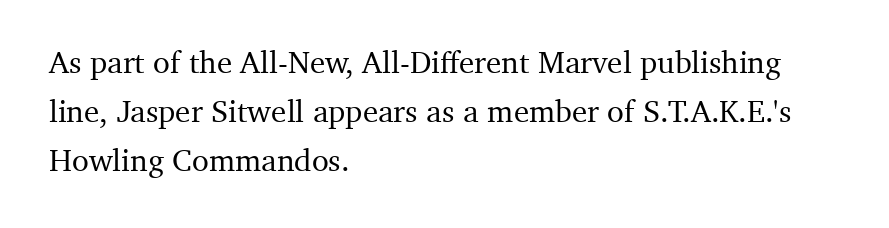
Any mark beneath the type? The region is blank. All the whitespace from short lines collects on the right. This sample keeps an unexceptional amount of space between lines. The axis of the letterforms is exactly vertical.
